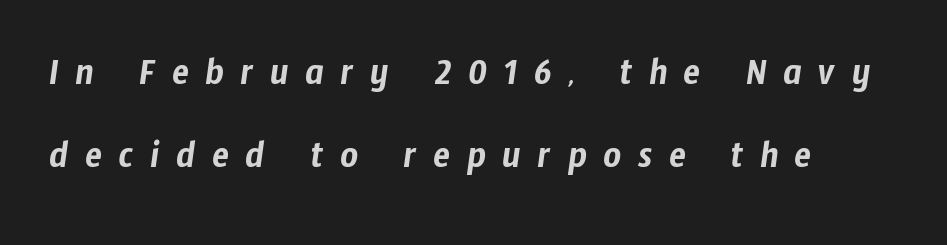
Tracking here is generous; glyphs stand well apart from one another. Visually the block forms a straight wall on the left and a jagged coastline on the right. Glance below the letters and you will spot only blank space. This sample has the flowing, uneven cadence of proportional lettering. The designer went with a sans here, leaving each stem footless.
